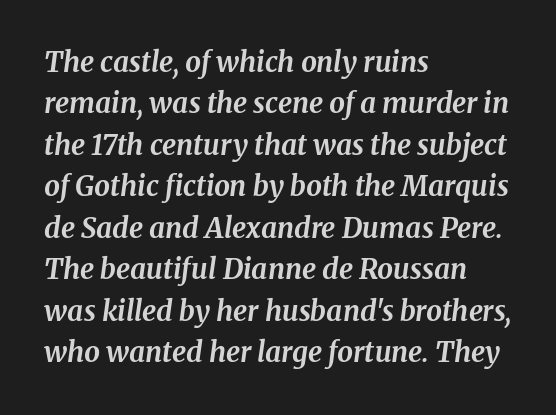
Q: Is the text bold? A: Yes.
Q: Is the text italic (slanted)? A: Yes, it leans right by about 8 degrees.
Q: Is the typeface a serif or a sans-serif typeface? A: Serif.
Q: Is the text underlined? A: No.
Q: How is the paragraph aligned? A: Left-aligned.
Q: Is the spacing between letters normal or unusually wide? A: Normal.
Q: Is the spacing between lines tight, normal or loose? A: Normal.
Q: Width (condensed, normal, or wide)? A: Normal.
Q: Stroke contrast? A: Medium.
Q: x-height? A: Medium.
Q: Monospaced? A: No.
